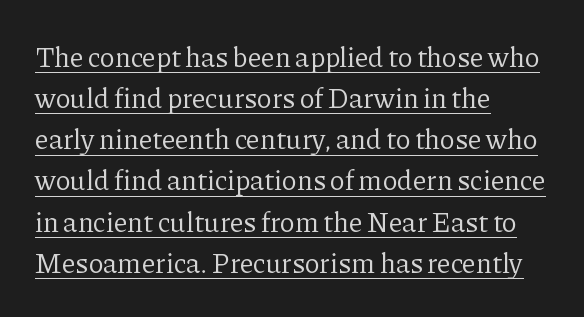
Q: Is the text bold? A: No.
Q: Is the text italic (slanted)? A: No, it is upright.
Q: Is the typeface a serif or a sans-serif typeface? A: Serif.
Q: Is the text underlined? A: Yes.
Q: How is the paragraph aligned? A: Left-aligned.
Q: Is the spacing between letters normal or unusually wide? A: Normal.
Q: Is the spacing between lines tight, normal or loose? A: Normal.
Q: Width (condensed, normal, or wide)? A: Normal.
Q: Stroke contrast? A: Low.
Q: x-height? A: Medium.
Q: Monospaced? A: No.
